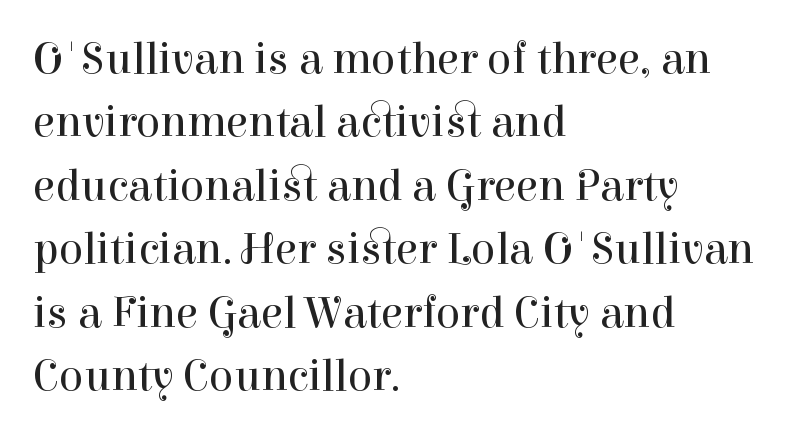
Q: Is the text bold? A: No.
Q: Is the text italic (slanted)? A: No, it is upright.
Q: Is the typeface a serif or a sans-serif typeface? A: Serif.
Q: Is the text underlined? A: No.
Q: How is the paragraph aligned? A: Left-aligned.
Q: Is the spacing between letters normal or unusually wide? A: Normal.
Q: Is the spacing between lines tight, normal or loose? A: Normal.
Q: Width (condensed, normal, or wide)? A: Normal.
Q: Stroke contrast? A: High.
Q: x-height? A: Medium.
Q: Monospaced? A: No.
